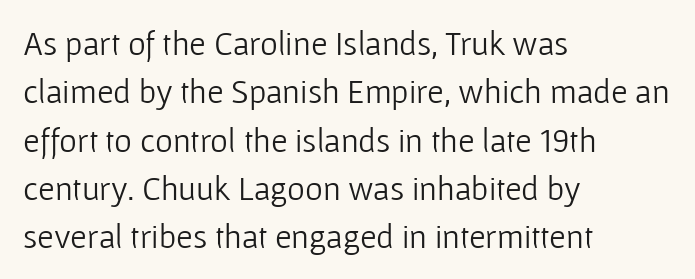
The image shows 34 px light sans-serif type, upright; set left-aligned, normal line spacing (1.42x), normal letter spacing, not underlined; low stroke contrast and a medium x-height.
